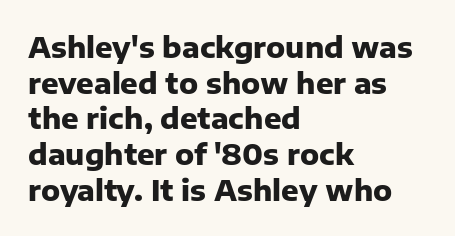
The image shows 29 px heavy sans-serif type, upright; set left-aligned, line spacing 1.23x, normal letter spacing, not underlined; low stroke contrast and a medium x-height.
